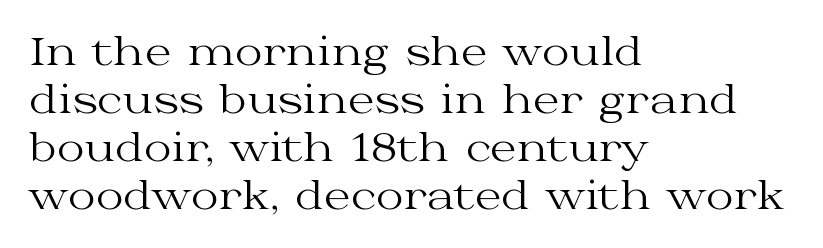
{"serif": "yes", "italic": "no", "bold": "no", "weight": "regular", "width": "wide", "stroke_contrast": "medium", "x_height": "medium", "monospaced": "no", "underline": "no", "align": "left", "line_spacing": "normal", "line_spacing_ratio": 1.26, "letter_spacing": "normal", "letter_spacing_em": 0.0, "glyph_px": 38}
